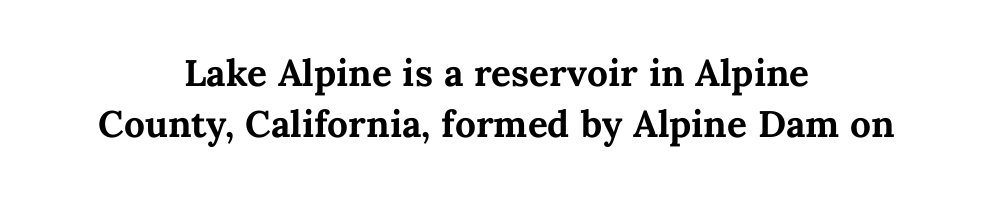
The image shows 37 px bold type, upright; set centered, normal line spacing (1.37x), normal letter spacing, not underlined; medium stroke contrast and a medium x-height.
